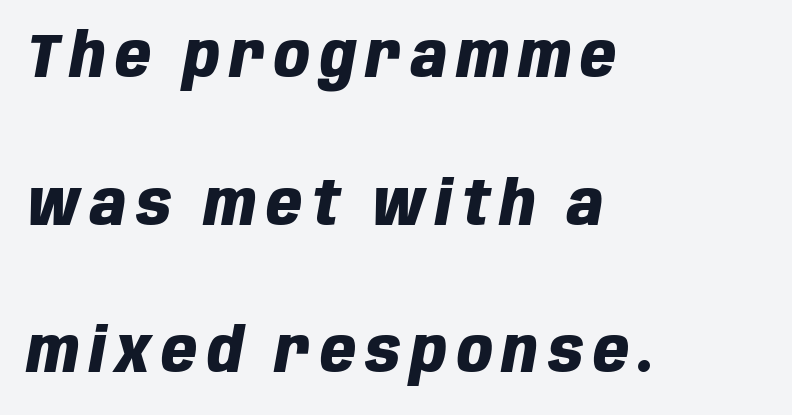
The image shows 62 px heavy, condensed type, italic (leaning right); set left-aligned, loose line spacing (2.38x), not underlined; low stroke contrast and a large x-height.
